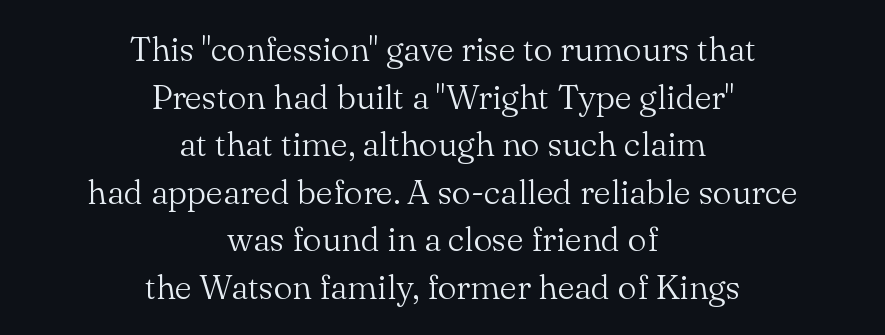
The image shows 34 px light serif type, upright; set centered, normal line spacing (1.4x), normal letter spacing, not underlined; medium stroke contrast and a small x-height.
